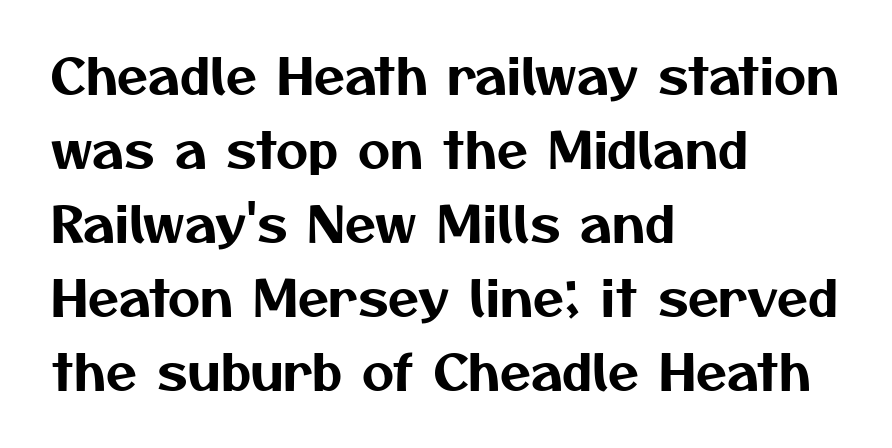
Q: Is the typeface a serif or a sans-serif typeface? A: Sans-serif.
Q: Is the text underlined? A: No.
Q: How is the paragraph aligned? A: Left-aligned.
Q: Is the spacing between letters normal or unusually wide? A: Normal.
Q: Is the spacing between lines tight, normal or loose? A: Normal.
Q: Width (condensed, normal, or wide)? A: Normal.
Q: Stroke contrast? A: Medium.
Q: x-height? A: Medium.
Q: Monospaced? A: No.
